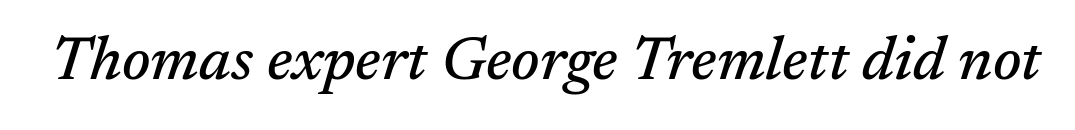
Q: Is the text italic (slanted)? A: Yes, it leans right by about 17 degrees.
Q: Is the typeface a serif or a sans-serif typeface? A: Serif.
Q: Is the text underlined? A: No.
Q: Is the spacing between letters normal or unusually wide? A: Normal.
Q: Width (condensed, normal, or wide)? A: Normal.
Q: Stroke contrast? A: Medium.
Q: x-height? A: Medium.
Q: Monospaced? A: No.
